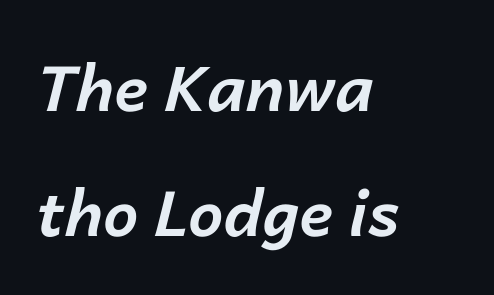
{"italic": "yes", "lean": "right", "slant_degrees": 14, "bold": "yes", "weight": "bold", "width": "normal", "stroke_contrast": "low", "x_height": "medium", "monospaced": "no", "underline": "no", "align": "left", "line_spacing": "loose", "line_spacing_ratio": 1.98, "letter_spacing": "normal", "letter_spacing_em": 0.0, "glyph_px": 63}
